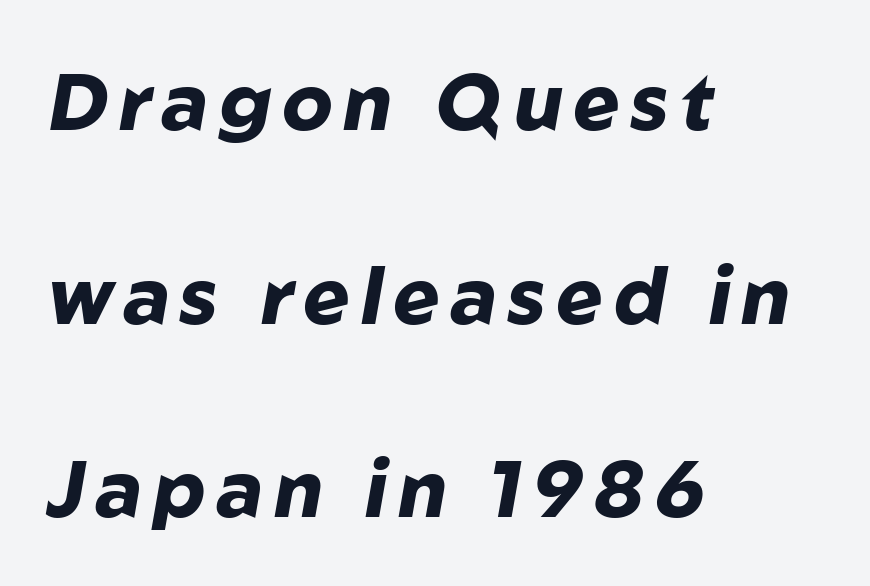
The image shows 79 px heavy type, italic (leaning right); set left-aligned, loose line spacing (2.45x), not underlined; low stroke contrast and a medium x-height.
